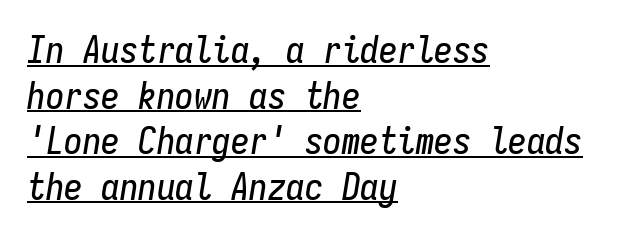
Q: Is the text italic (slanted)? A: Yes, it leans right by about 9 degrees.
Q: Is the text underlined? A: Yes.
Q: How is the paragraph aligned? A: Left-aligned.
Q: Is the spacing between letters normal or unusually wide? A: Normal.
Q: Width (condensed, normal, or wide)? A: Condensed.
Q: Stroke contrast? A: Low.
Q: x-height? A: Medium.
Q: Monospaced? A: Yes.
